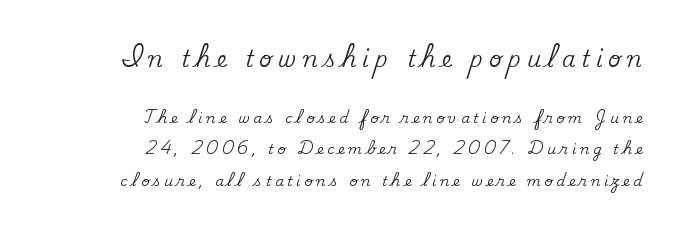
Q: Is the text italic (slanted)? A: Yes.
Q: Is the text underlined? A: No.
Q: How is the paragraph aligned? A: Right-aligned.
Q: Is the spacing between letters normal or unusually wide? A: Unusually wide.
Q: Is the spacing between lines tight, normal or loose? A: Loose.
Q: Which block of text is set in a larger size, the first (top) or the second (bottom)? A: The first (top) one.
